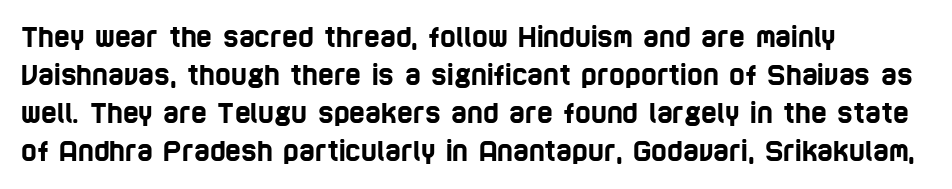
{"underline": "no", "align": "left", "line_spacing": "normal", "line_spacing_ratio": 1.41, "letter_spacing": "normal", "letter_spacing_em": 0.0, "glyph_px": 27}
